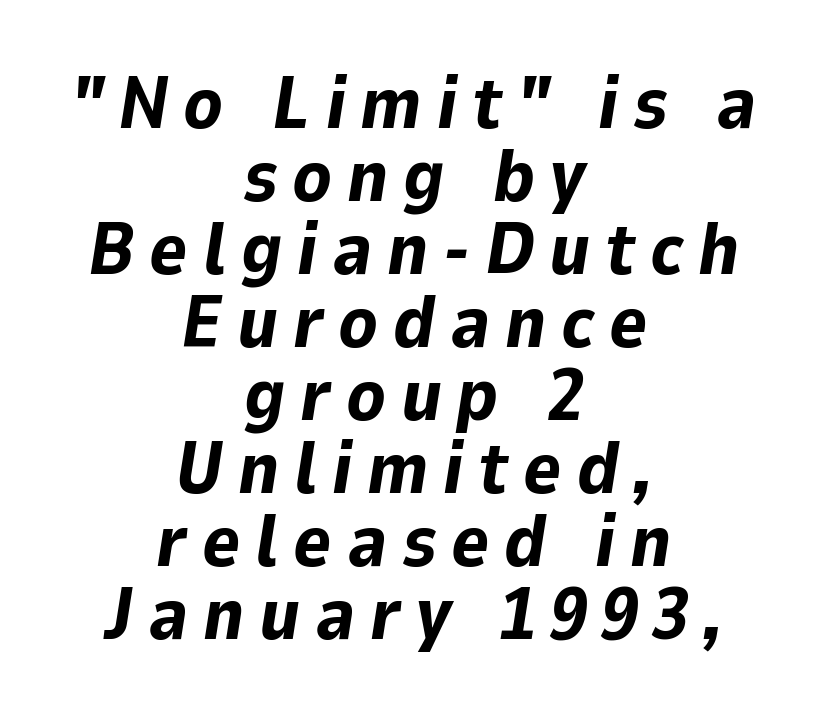
The space directly below the letters is spotless. A typesetter would call this proportional, since set widths differ per character. In terms of leading, this rendering errs on the cramped side. Substantial extra tracking has been applied to these lines.
